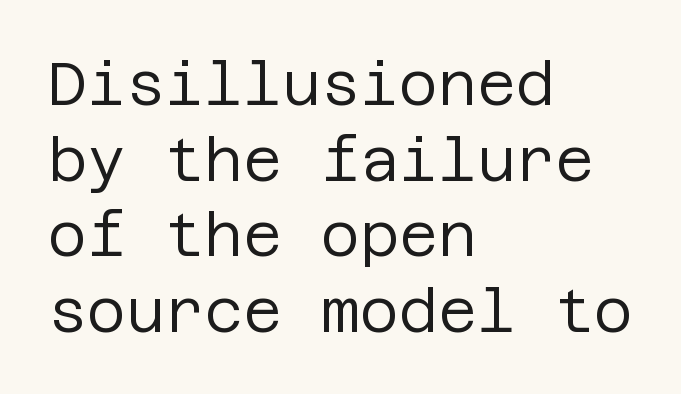
{"serif": "no", "italic": "no", "bold": "no", "weight": "regular", "width": "normal", "stroke_contrast": "low", "x_height": "large", "underline": "no", "align": "left", "line_spacing": "normal", "line_spacing_ratio": 1.26, "letter_spacing": "normal", "letter_spacing_em": 0.0, "glyph_px": 60}
